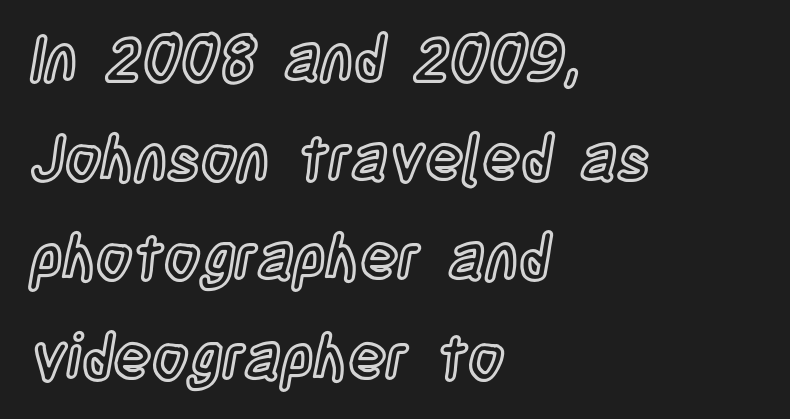
{"width": "condensed", "x_height": "large", "monospaced": "no", "underline": "no", "align": "left", "line_spacing": "normal", "line_spacing_ratio": 1.58, "letter_spacing": "normal", "letter_spacing_em": 0.0, "glyph_px": 63}
